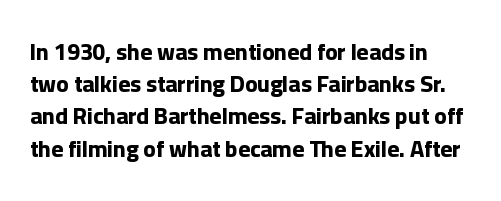
Q: Is the text bold? A: Yes.
Q: Is the text italic (slanted)? A: No, it is upright.
Q: Is the text underlined? A: No.
Q: Is the spacing between letters normal or unusually wide? A: Normal.
Q: Is the spacing between lines tight, normal or loose? A: Normal.
